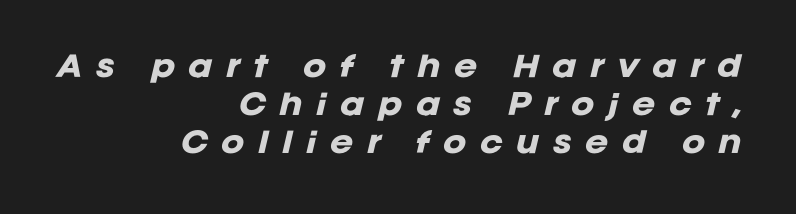
The image shows 28 px heavy type, italic (leaning right); set right-aligned, normal line spacing (1.36x), unusually wide letter spacing (+0.47 em), not underlined; low stroke contrast and a large x-height.
